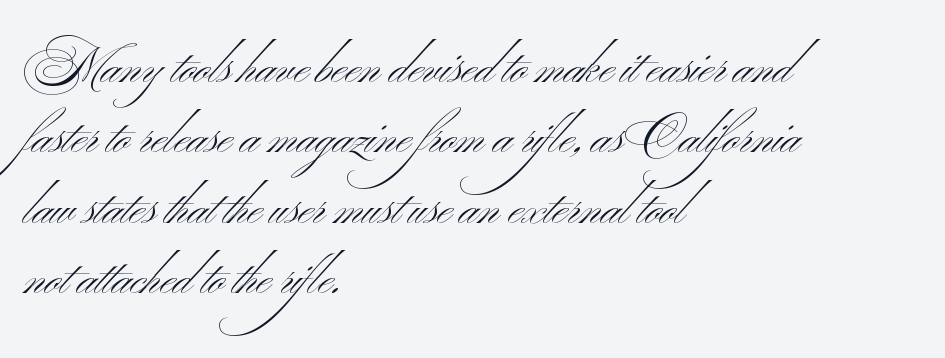
Notice how the passage keeps a crisp vertical edge on the left only. The font family rendered here belongs to the sans-serif group. The passage shown is typed in a proportional face where columns would drift. Letter spacing: default. The face looks like a standard text weight, possibly lighter. The space directly below the letters is spotless.
